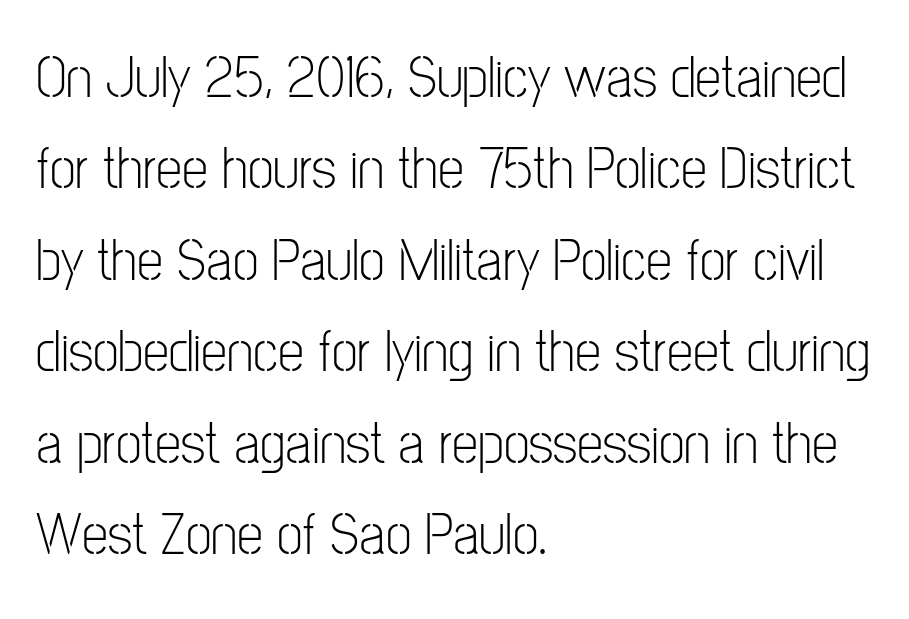
The image shows 59 px light, condensed sans-serif type, upright; set left-aligned, normal line spacing (1.55x), normal letter spacing, not underlined; low stroke contrast and a medium x-height.
